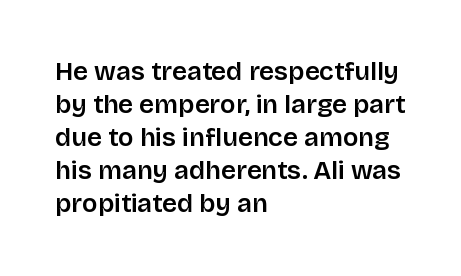
{"italic": "no", "underline": "no", "align": "left", "line_spacing": "normal", "line_spacing_ratio": 1.27, "letter_spacing": "normal", "letter_spacing_em": 0.0, "glyph_px": 26}
